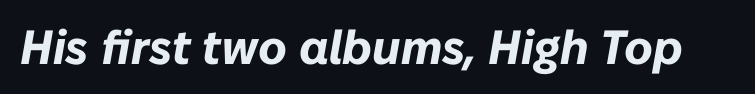
Italic: yes, the glyphs are oblique. The letters advance in unequal steps, a hallmark of proportional type. The letters sit at their default tracking, neither squeezed nor spread. Each row of text sits above clean, open space. Pretty heavy lettering here — definitely bold.
